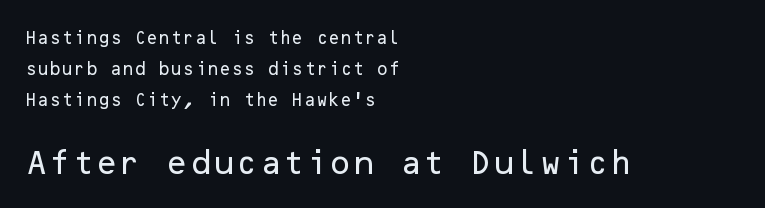
The passage shown begins with its smaller block and ends with its larger one. The space between consecutive lines is lavish. Check under the words: just untouched page. Short and long lines alike share a common starting point at left. Students, note that the glyphs here touch the page at normal intervals. The font's upright variant was chosen for this text.
